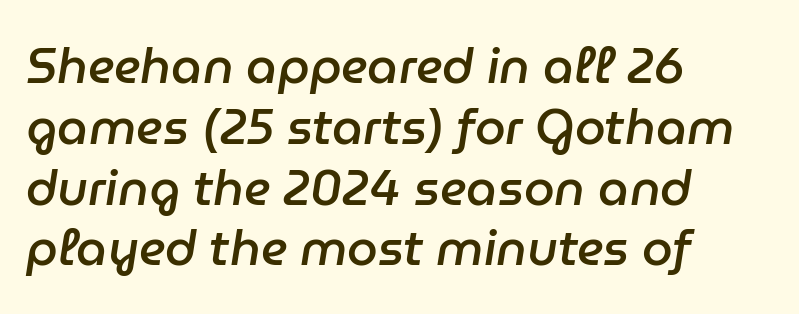
The image shows 49 px semibold type, italic (leaning right); set left-aligned, line spacing 1.24x, normal letter spacing, not underlined; low stroke contrast and a medium x-height.
